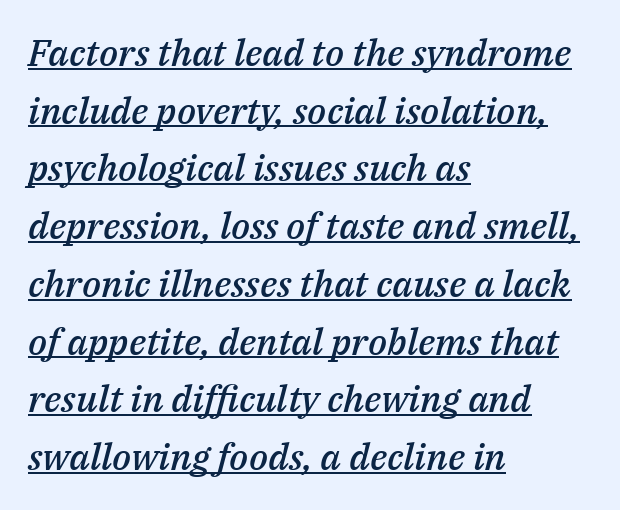
Q: Is the text bold? A: Semi-bold.
Q: Is the text italic (slanted)? A: Yes, it leans right by about 14 degrees.
Q: Is the text underlined? A: Yes.
Q: How is the paragraph aligned? A: Left-aligned.
Q: Is the spacing between letters normal or unusually wide? A: Normal.
Q: Is the spacing between lines tight, normal or loose? A: Normal.
Q: Width (condensed, normal, or wide)? A: Normal.
Q: Stroke contrast? A: Medium.
Q: x-height? A: Medium.
Q: Monospaced? A: No.
